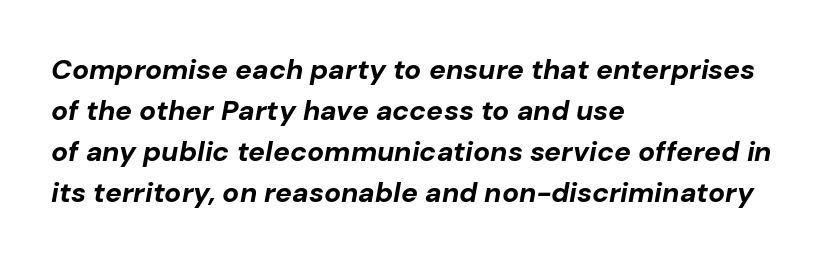
Q: Is the text bold? A: Yes.
Q: Is the text italic (slanted)? A: Yes, it leans right by about 10 degrees.
Q: Is the text underlined? A: No.
Q: How is the paragraph aligned? A: Left-aligned.
Q: Is the spacing between letters normal or unusually wide? A: Normal.
Q: Is the spacing between lines tight, normal or loose? A: Normal.
Q: Width (condensed, normal, or wide)? A: Normal.
Q: Stroke contrast? A: Low.
Q: x-height? A: Medium.
Q: Monospaced? A: No.
